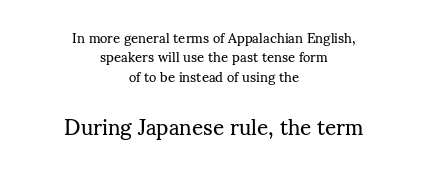
Q: Is the text bold? A: No.
Q: Is the text italic (slanted)? A: No, it is upright.
Q: Is the text underlined? A: No.
Q: How is the paragraph aligned? A: Centered.
Q: Is the spacing between letters normal or unusually wide? A: Normal.
Q: Is the spacing between lines tight, normal or loose? A: Normal.
Q: Which block of text is set in a larger size, the first (top) or the second (bottom)? A: The second (bottom) one.
